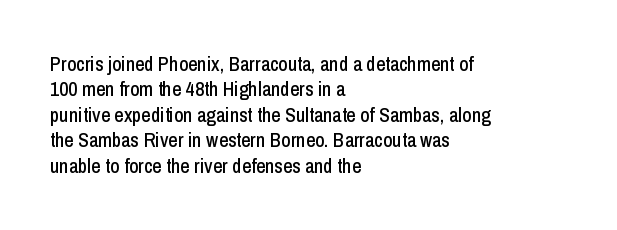
The image shows 20 px text type, upright; set left-aligned, normal line spacing (1.27x), normal letter spacing, not underlined.
